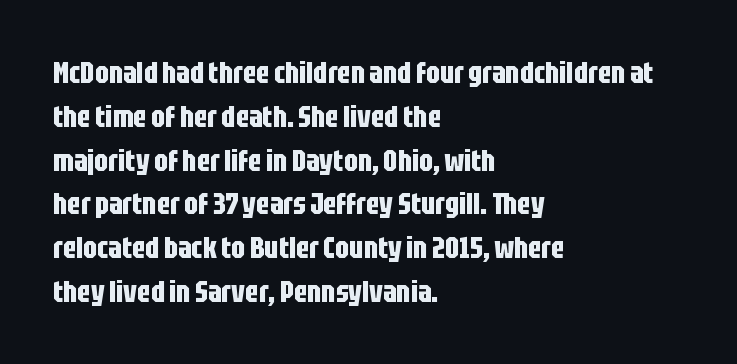
The image shows 30 px bold, condensed sans-serif type, upright; set left-aligned, normal line spacing (1.46x), normal letter spacing, not underlined; low stroke contrast and a large x-height.
